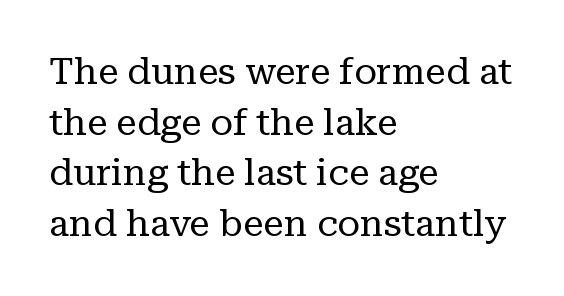
{"serif": "yes", "italic": "no", "bold": "no", "weight": "regular", "width": "normal", "stroke_contrast": "low", "x_height": "medium", "monospaced": "no", "underline": "no", "align": "left", "line_spacing": "normal", "line_spacing_ratio": 1.37, "letter_spacing": "normal", "letter_spacing_em": 0.0, "glyph_px": 37}
